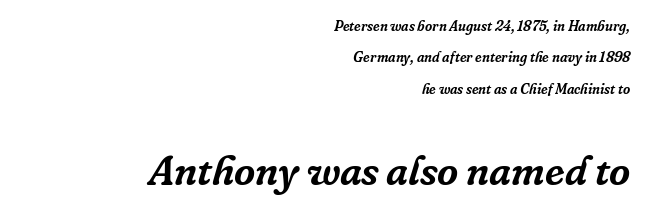
{"serif": "yes", "italic": "yes", "lean": "right", "slant_degrees": 16, "width": "normal", "stroke_contrast": "low", "x_height": "medium", "monospaced": "no", "underline": "no", "align": "right", "line_spacing": "loose", "line_spacing_ratio": 2.25, "letter_spacing": "normal", "letter_spacing_em": 0.0, "larger_block": "second", "size_ratio": 2.93, "glyph_px": 41}
